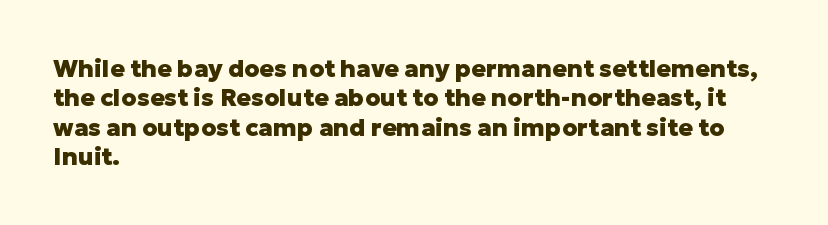
{"italic": "no", "bold": "yes", "underline": "no", "align": "left", "line_spacing_ratio": 1.22, "letter_spacing": "normal", "letter_spacing_em": 0.0, "glyph_px": 24}
